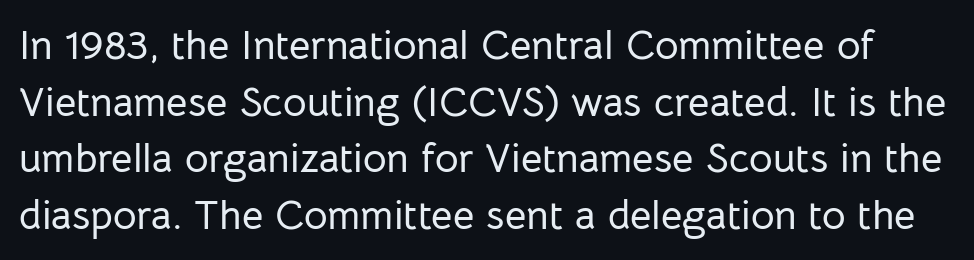
{"serif": "no", "italic": "no", "width": "normal", "stroke_contrast": "low", "x_height": "medium", "monospaced": "no", "underline": "no", "line_spacing": "normal", "line_spacing_ratio": 1.38, "letter_spacing": "normal", "letter_spacing_em": 0.0, "glyph_px": 41}
